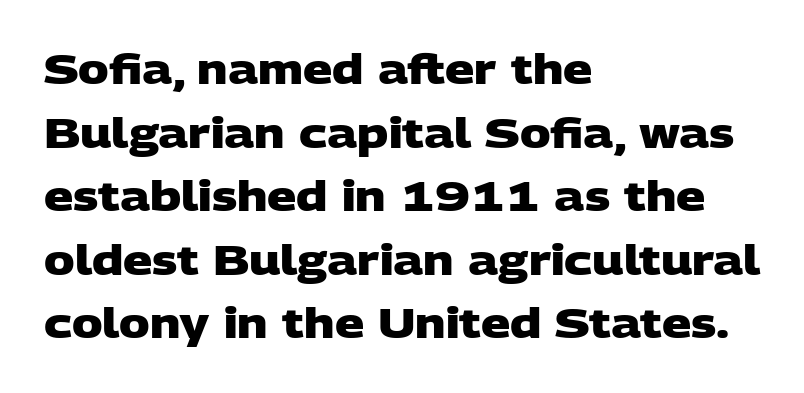
Is this a sans? Yes — the strokes have no serifs. Notice how thick the strokes are: this is what a full bold looks like. Does the leading feel generous? No, just average. Honestly, the letter spacing is just normal — you wouldn't notice it. The rendering anchors every line to the left-hand side.
